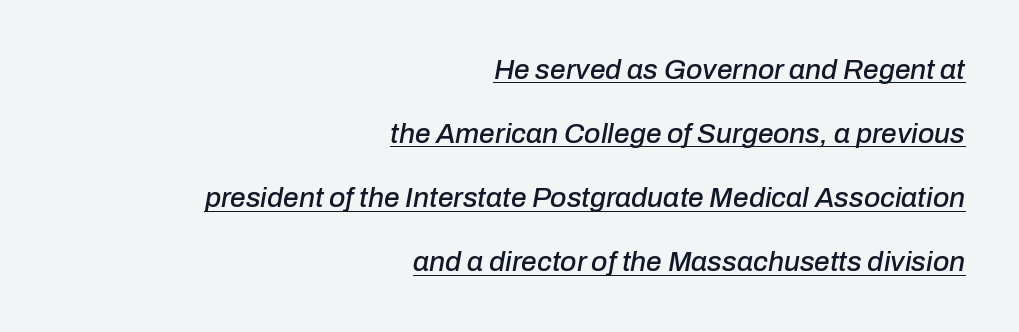
The space between consecutive lines is lavish. The ragged edge is on the left, which tells us the setting is flush right. Tracking here is standard; glyphs follow each other at the usual distance. The font's italic variant was chosen for this text. Decoration check: the copy is underlined.
